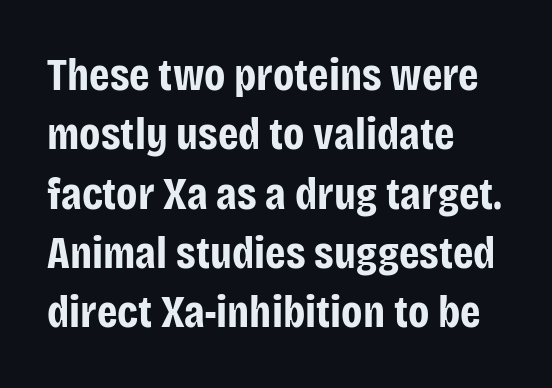
The image shows 46 px bold, condensed sans-serif type, upright; set left-aligned, normal line spacing (1.29x), normal letter spacing, not underlined; low stroke contrast and a large x-height.
